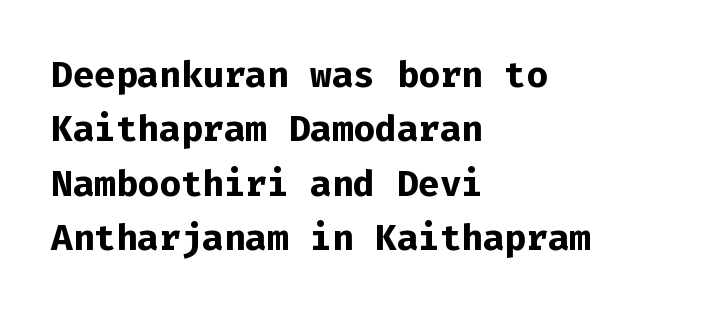
The image shows 36 px bold sans-serif type, upright, monospaced; set left-aligned, normal line spacing (1.51x), normal letter spacing, not underlined; low stroke contrast and a medium x-height.
